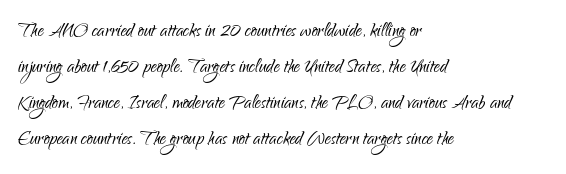
There is no visible air inserted between adjacent glyphs. The rendering anchors every line to the left-hand side. Counters stay open thanks to moderate or lighter strokes. Is there much room between lines? A standard amount, neither cramped nor airy. Type without underlining.
